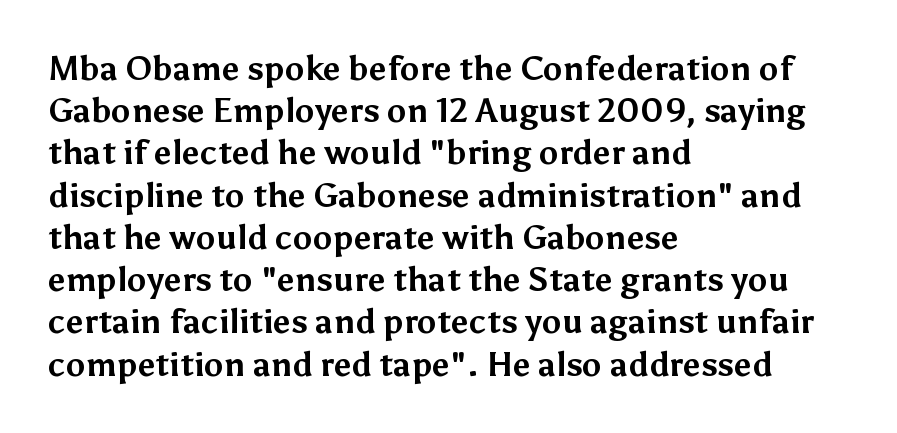
Q: Is the text bold? A: Yes.
Q: Is the text italic (slanted)? A: No, it is upright.
Q: Is the typeface a serif or a sans-serif typeface? A: Sans-serif.
Q: Is the text underlined? A: No.
Q: How is the paragraph aligned? A: Left-aligned.
Q: Is the spacing between letters normal or unusually wide? A: Normal.
Q: Is the spacing between lines tight, normal or loose? A: Normal.
Q: Width (condensed, normal, or wide)? A: Normal.
Q: Stroke contrast? A: Medium.
Q: x-height? A: Medium.
Q: Monospaced? A: No.
